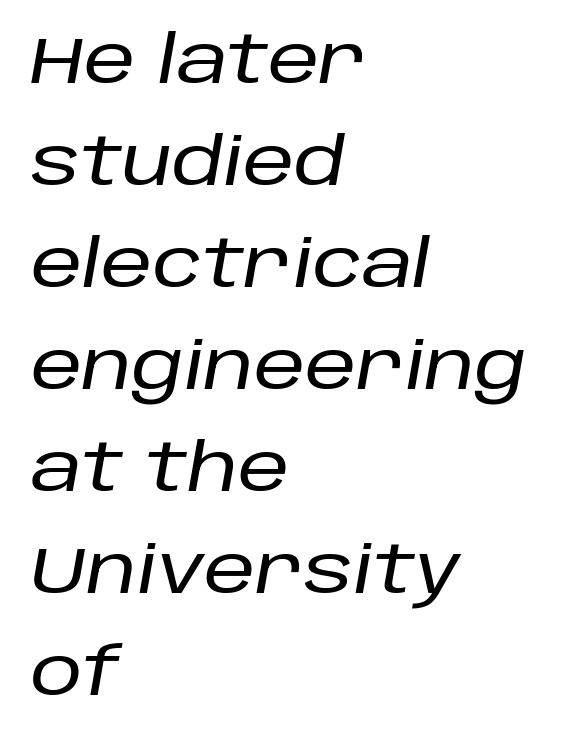
Each new line begins a customary step beneath the previous one. Casual observation: everything's shoved over to the left. The string is rendered with underlining switched off. Observe the lean: these are italic letterforms. Looks like regular typesetting: each glyph gets only the width it needs.
